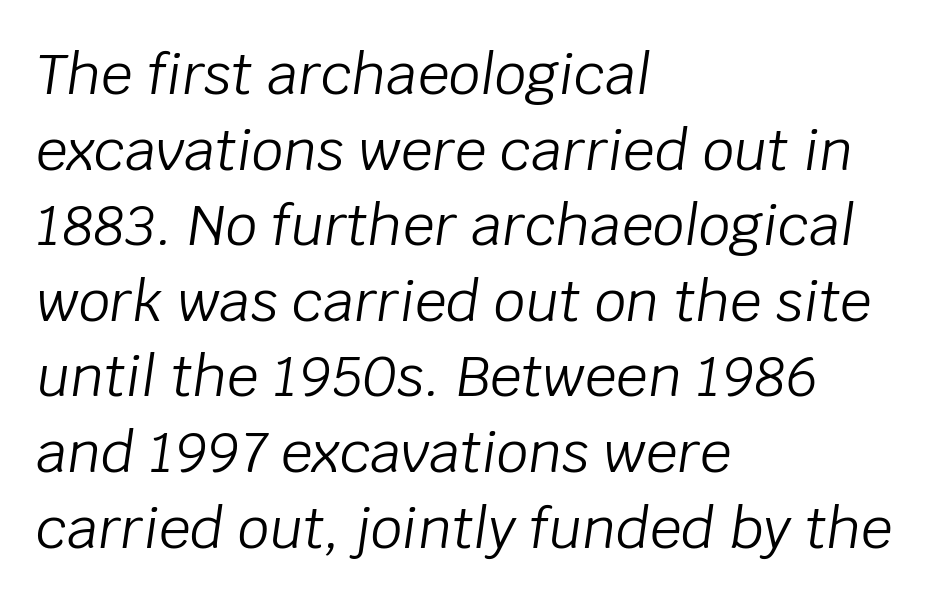
{"italic": "yes", "lean": "right", "slant_degrees": 8, "bold": "no", "weight": "light", "width": "normal", "stroke_contrast": "low", "x_height": "large", "monospaced": "no", "underline": "no", "align": "left", "line_spacing": "normal", "line_spacing_ratio": 1.35, "letter_spacing": "normal", "letter_spacing_em": 0.0, "glyph_px": 56}
